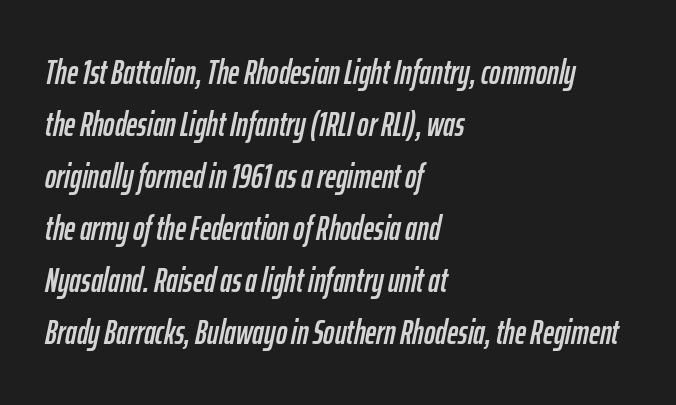
Caption: multi-line text, flush left, ragged right. The rendering applies a slant to the glyphs. The tracking reads as untouched default to a designer's eye. The rows are spaced the way most documents space them. Descenders hang freely into open space. Looks like regular typesetting: each glyph gets only the width it needs.
